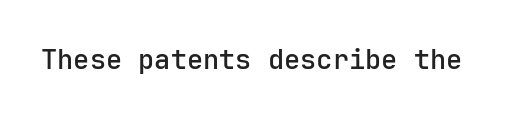
Q: Is the text italic (slanted)? A: No, it is upright.
Q: Is the text underlined? A: No.
Q: Is the spacing between letters normal or unusually wide? A: Normal.
